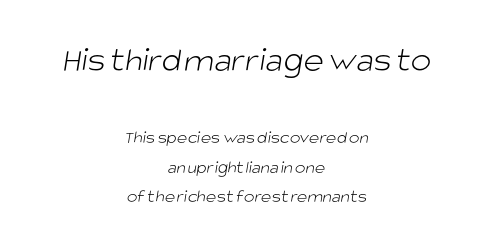
{"serif": "no", "bold": "no", "weight": "light", "width": "normal", "stroke_contrast": "low", "x_height": "large", "monospaced": "no", "underline": "no", "align": "center", "line_spacing": "normal", "line_spacing_ratio": 1.64, "letter_spacing": "normal", "letter_spacing_em": 0.0, "larger_block": "first", "size_ratio": 1.94, "glyph_px": 35}
